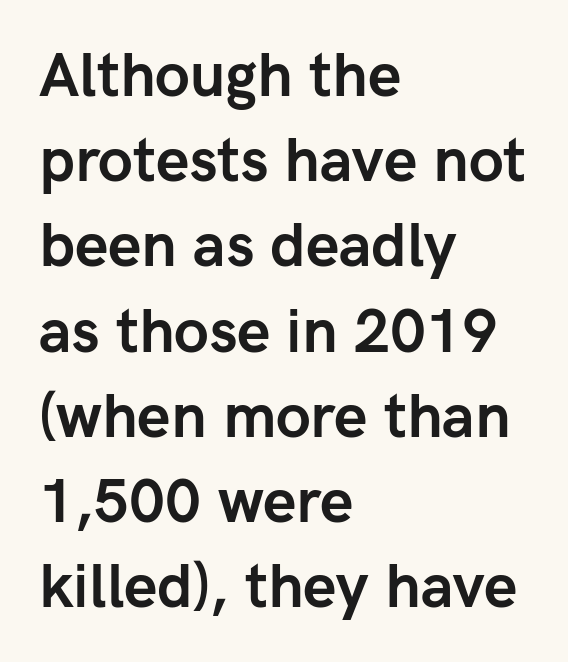
Spacing verdict: proportional, widths tailored to each character. The lines in this sample share a left origin and differ only in where they stop. Grotesque or geometric, the face here clearly has no serifs. The baseline area is clear. Compared with typical body copy, the letter spacing here is the same. The letters stand upright; this is a roman face.
